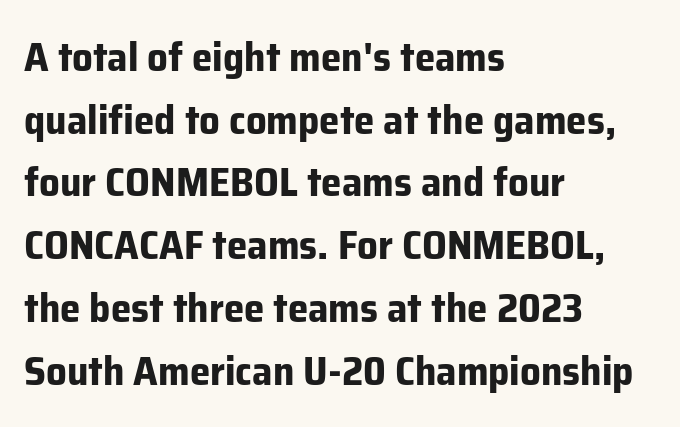
Q: Is the text bold? A: Yes.
Q: Is the text italic (slanted)? A: No, it is upright.
Q: Is the typeface a serif or a sans-serif typeface? A: Sans-serif.
Q: Is the text underlined? A: No.
Q: How is the paragraph aligned? A: Left-aligned.
Q: Is the spacing between letters normal or unusually wide? A: Normal.
Q: Is the spacing between lines tight, normal or loose? A: Normal.
Q: Width (condensed, normal, or wide)? A: Normal.
Q: Stroke contrast? A: Low.
Q: x-height? A: Medium.
Q: Monospaced? A: No.
